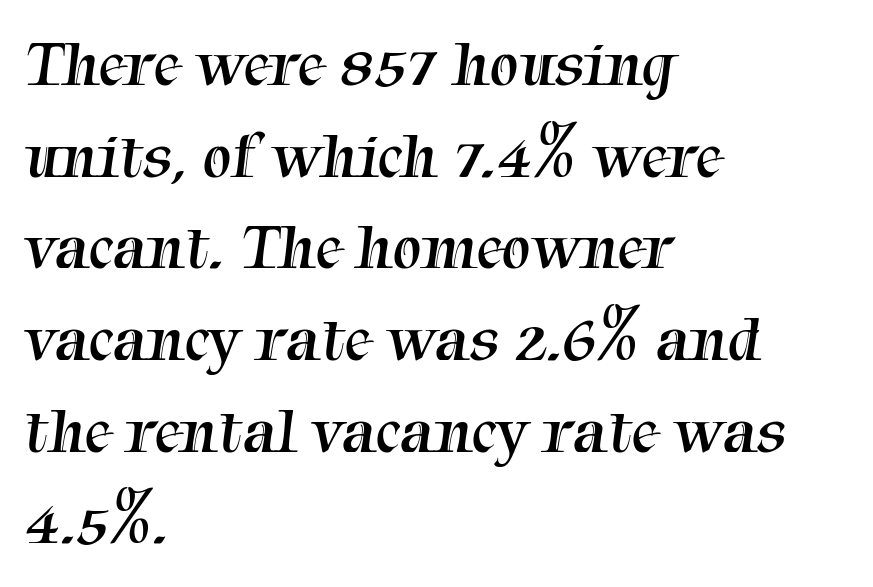
{"serif": "yes", "bold": "no", "weight": "regular", "width": "normal", "stroke_contrast": "medium", "x_height": "medium", "monospaced": "no", "underline": "no", "align": "left", "line_spacing": "normal", "line_spacing_ratio": 1.41, "letter_spacing": "normal", "letter_spacing_em": 0.0, "glyph_px": 65}
